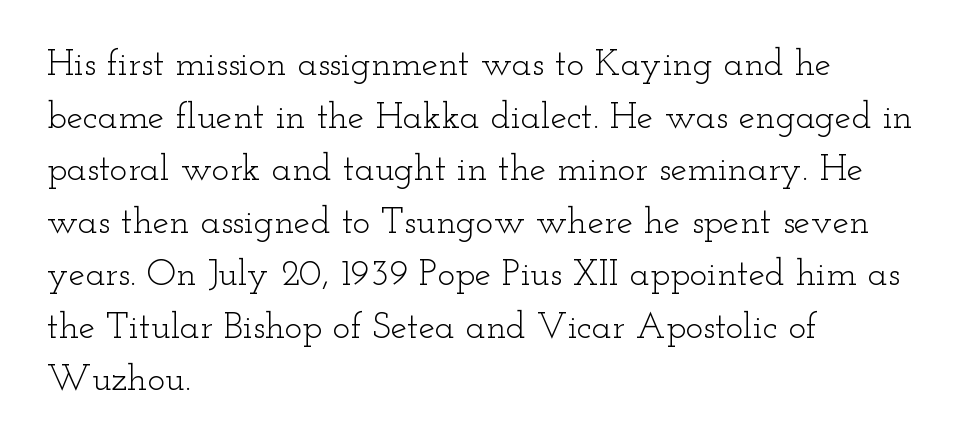
The image shows 37 px light, wide serif type, upright; set left-aligned, normal line spacing (1.42x), normal letter spacing, not underlined; low stroke contrast and a small x-height.
